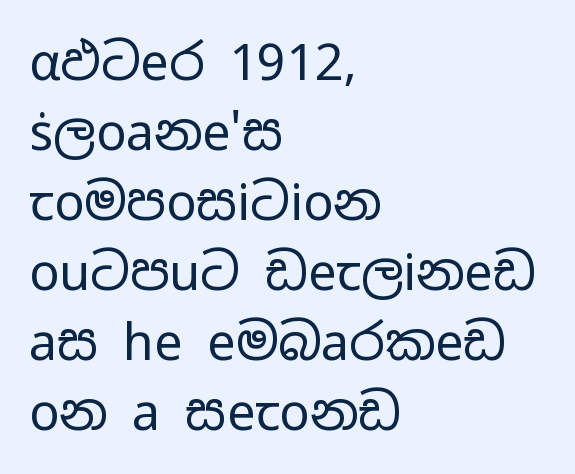
{"serif": "no", "italic": "no", "bold": "no", "weight": "regular", "width": "wide", "stroke_contrast": "low", "x_height": "medium", "monospaced": "no", "underline": "no", "align": "left", "line_spacing": "normal", "line_spacing_ratio": 1.4, "letter_spacing": "normal", "letter_spacing_em": 0.0, "glyph_px": 50}
